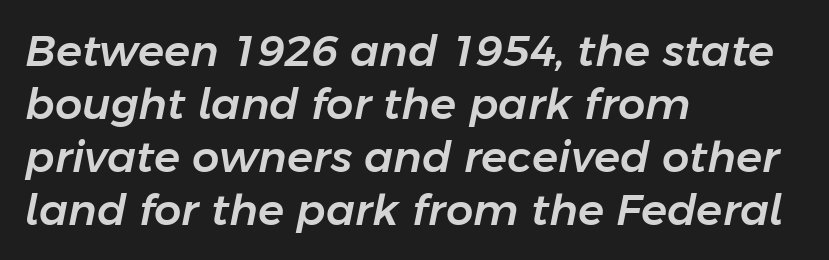
The image shows 43 px text type, italic (leaning right); set left-aligned, line spacing 1.23x, normal letter spacing, not underlined; low stroke contrast and a medium x-height.
